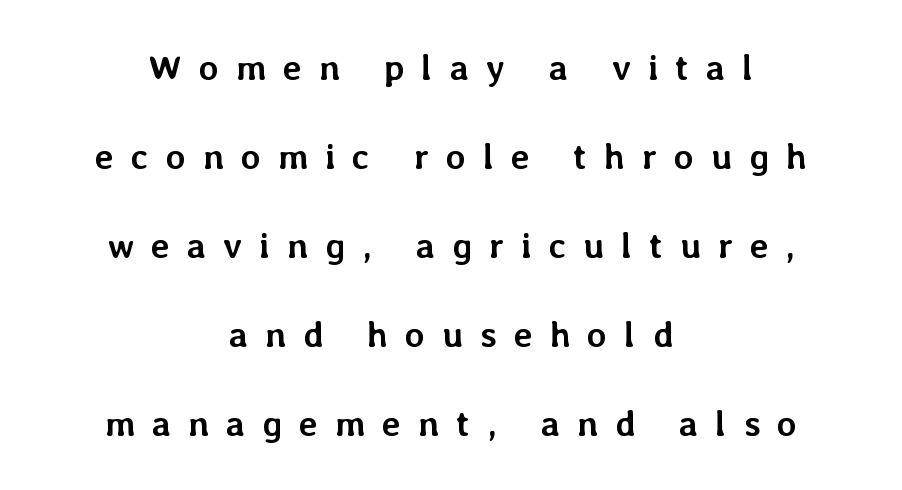
Think of a printed novel: that variable character pitch is what you see here. A centered setting, common on invitations and titles, is used for this passage. A bare baseline throughout the passage. Strong, thick strokes mark this as bold type.
